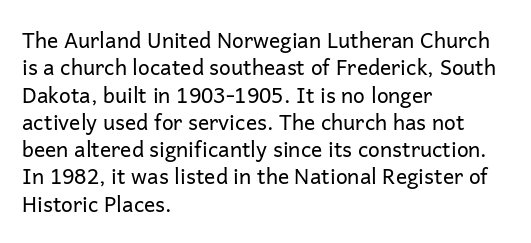
The image shows 21 px text type, upright; set left-aligned, normal line spacing (1.3x), normal letter spacing, not underlined.
